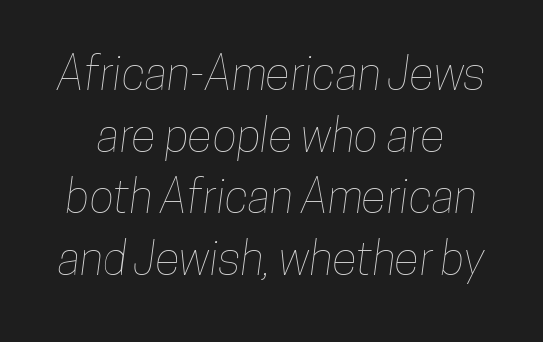
{"width": "condensed", "stroke_contrast": "low", "x_height": "medium", "monospaced": "no", "underline": "no", "line_spacing": "normal", "line_spacing_ratio": 1.34, "letter_spacing": "normal", "letter_spacing_em": 0.0, "glyph_px": 46}
